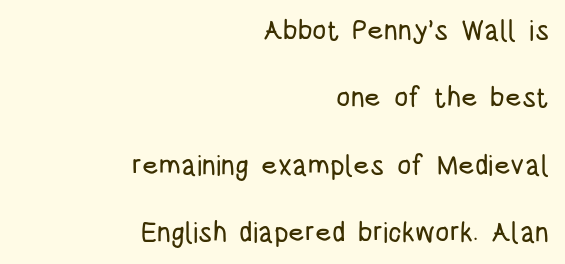
Notice the wide empty band between every row — that's loose leading. Which margin do the lines hug? The right one — the left edge is uneven. In terms of posture, this sample is upright. In terms of letterspacing, this is plain default setting.
